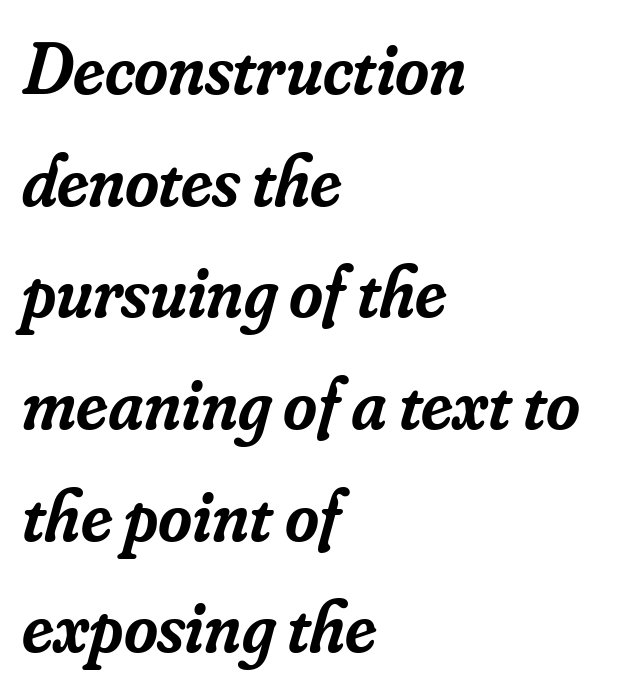
The image shows 73 px semibold serif type, italic (leaning right); set left-aligned, normal line spacing (1.53x), normal letter spacing, not underlined; low stroke contrast and a small x-height.
